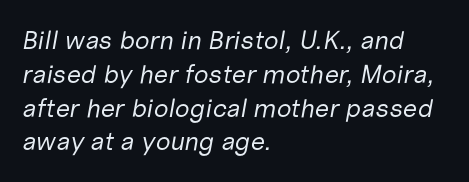
{"italic": "yes", "lean": "right", "slant_degrees": 10, "bold": "no", "underline": "no", "align": "left", "line_spacing": "normal", "line_spacing_ratio": 1.3, "letter_spacing": "normal", "letter_spacing_em": 0.0, "glyph_px": 26}
